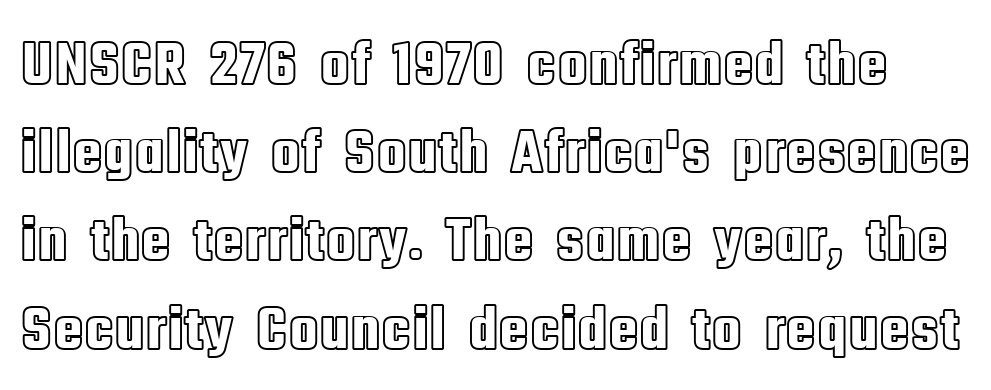
{"italic": "no", "width": "condensed", "x_height": "large", "monospaced": "no", "underline": "no", "line_spacing": "normal", "line_spacing_ratio": 1.4, "letter_spacing": "normal", "letter_spacing_em": 0.0, "glyph_px": 63}
